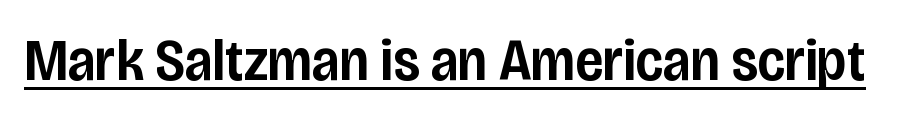
Q: Is the text bold? A: Semi-bold.
Q: Is the text italic (slanted)? A: No, it is upright.
Q: Is the typeface a serif or a sans-serif typeface? A: Sans-serif.
Q: Is the text underlined? A: Yes.
Q: Is the spacing between letters normal or unusually wide? A: Normal.
Q: Width (condensed, normal, or wide)? A: Condensed.
Q: Stroke contrast? A: Low.
Q: x-height? A: Large.
Q: Monospaced? A: No.
